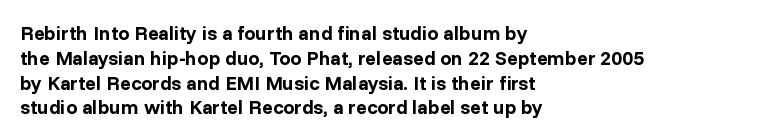
{"italic": "no", "bold": "yes", "underline": "no", "align": "left", "line_spacing_ratio": 1.24, "letter_spacing": "normal", "letter_spacing_em": 0.0, "glyph_px": 20}
